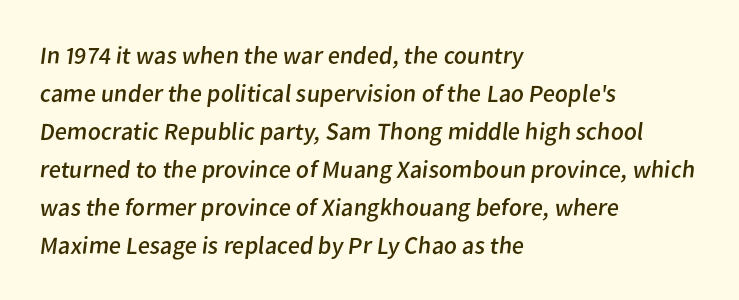
Teacher's note: observe the even left margin — that is flush-left alignment. A clean baseline with only descenders dipping below it. The designer left line spacing at the default. Characters follow at the spacing the type designer built in.
